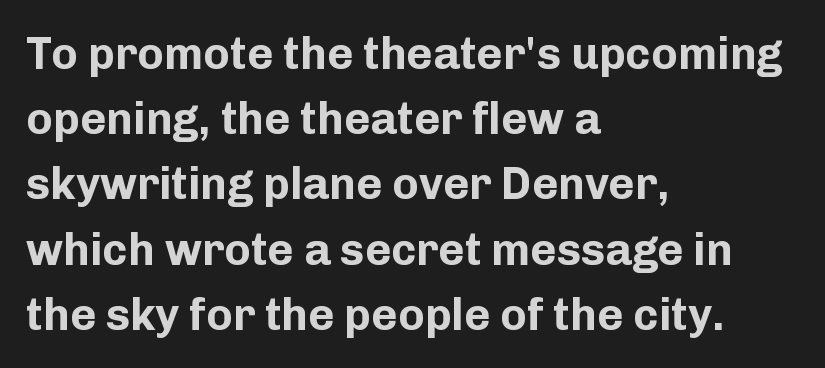
This sample uses an upright cut, with every glyph sitting square on the baseline. Honestly, the row spacing looks completely unremarkable. The line texture is even and compact thanks to regular tracking. This sample uses a sans-serif face.
